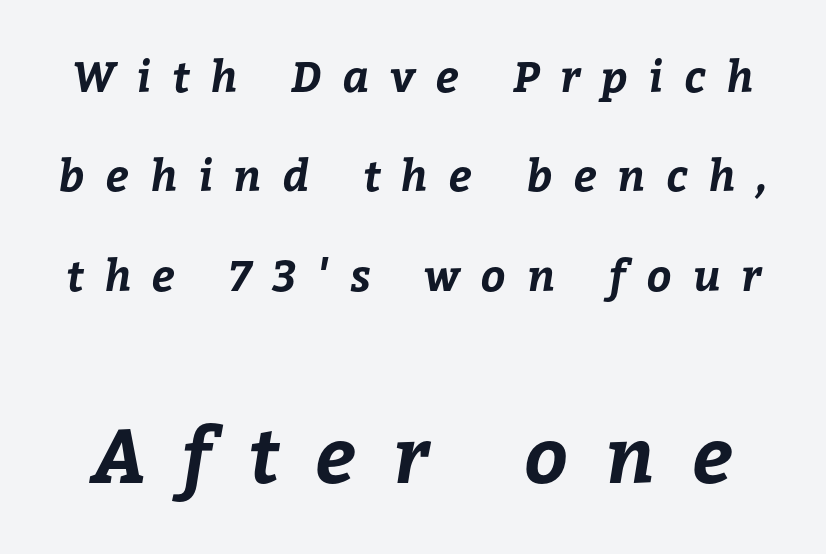
Q: Is the text bold? A: Yes.
Q: Is the text underlined? A: No.
Q: Is the spacing between letters normal or unusually wide? A: Unusually wide.
Q: Is the spacing between lines tight, normal or loose? A: Loose.
Q: Which block of text is set in a larger size, the first (top) or the second (bottom)? A: The second (bottom) one.
Q: Width (condensed, normal, or wide)? A: Normal.
Q: Stroke contrast? A: Low.
Q: x-height? A: Medium.
Q: Monospaced? A: No.
